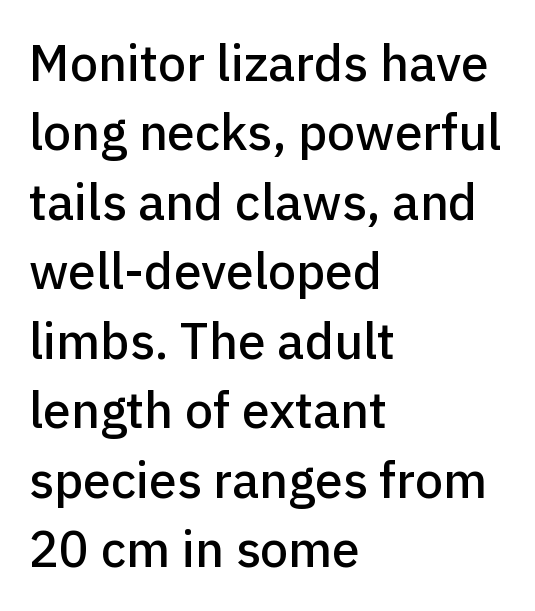
The image shows 50 px sans-serif type, upright; set left-aligned, normal line spacing (1.39x), normal letter spacing, not underlined; low stroke contrast and a medium x-height.
